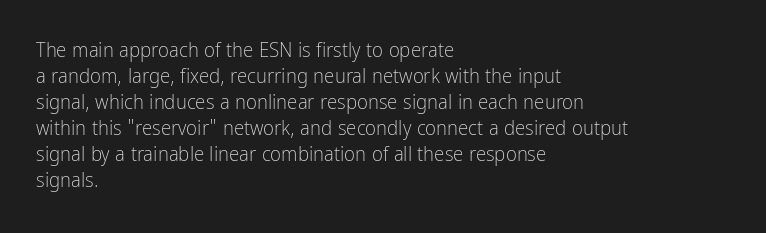
The image shows 21 px text type, upright; set left-aligned, line spacing 1.24x, normal letter spacing, not underlined.
